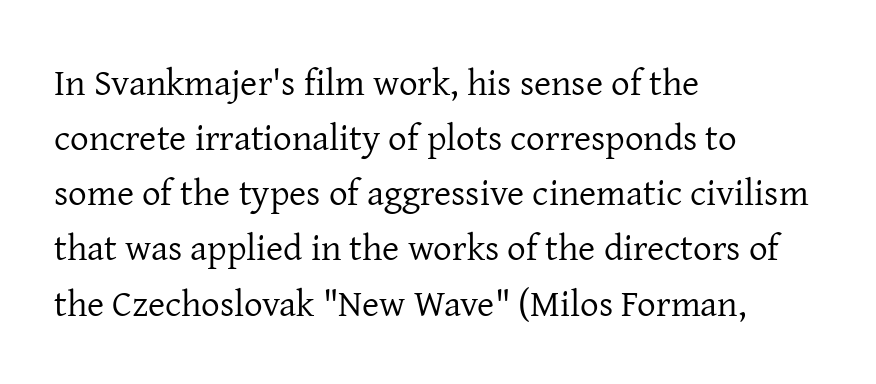
The image shows 37 px regular-weight serif type, upright; set left-aligned, normal line spacing (1.49x), normal letter spacing, not underlined; low stroke contrast and a medium x-height.
